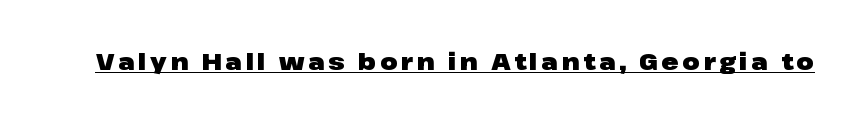
{"italic": "no", "bold": "yes", "underline": "yes", "glyph_px": 23}
